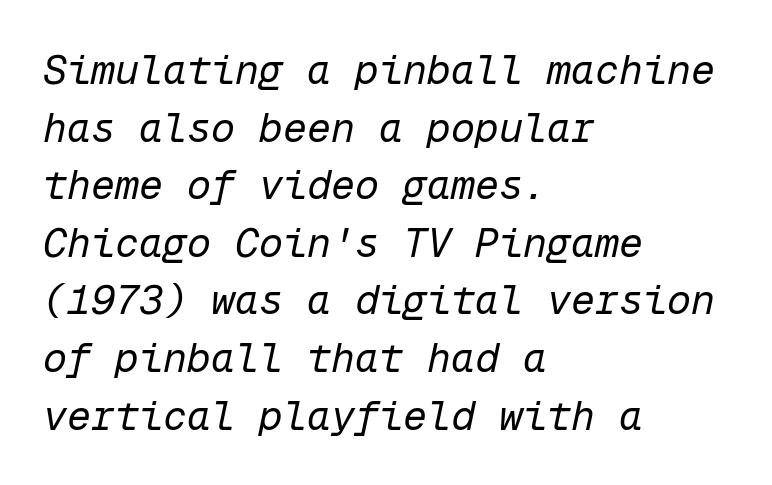
The setting favours the left margin, as ordinary paragraphs usually do. Monospaced: the letters line up in strict vertical columns. Unmarked baselines from the first word to the last. What's the leading like? Ordinary, nothing unusual. You can tell it's italic because the verticals aren't actually vertical.
